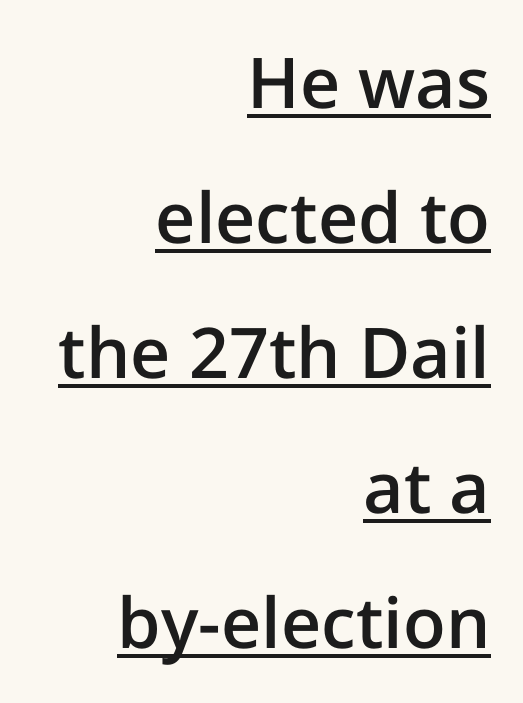
Q: Is the text bold? A: Semi-bold.
Q: Is the text italic (slanted)? A: No, it is upright.
Q: Is the typeface a serif or a sans-serif typeface? A: Sans-serif.
Q: Is the text underlined? A: Yes.
Q: How is the paragraph aligned? A: Right-aligned.
Q: Is the spacing between letters normal or unusually wide? A: Normal.
Q: Is the spacing between lines tight, normal or loose? A: Loose.
Q: Width (condensed, normal, or wide)? A: Normal.
Q: Stroke contrast? A: Low.
Q: x-height? A: Medium.
Q: Monospaced? A: No.
